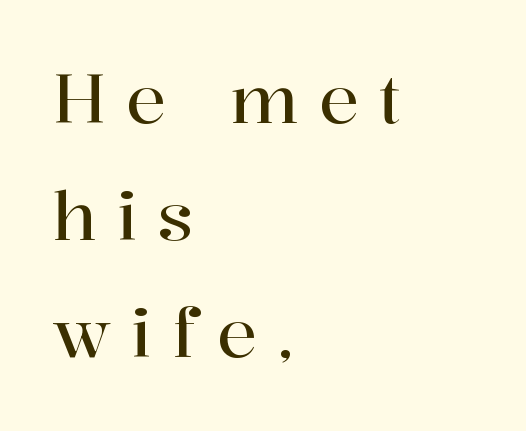
Q: Is the text italic (slanted)? A: No, it is upright.
Q: Is the typeface a serif or a sans-serif typeface? A: Serif.
Q: Is the text underlined? A: No.
Q: How is the paragraph aligned? A: Left-aligned.
Q: Is the spacing between letters normal or unusually wide? A: Unusually wide.
Q: Width (condensed, normal, or wide)? A: Normal.
Q: Stroke contrast? A: High.
Q: x-height? A: Medium.
Q: Monospaced? A: No.
